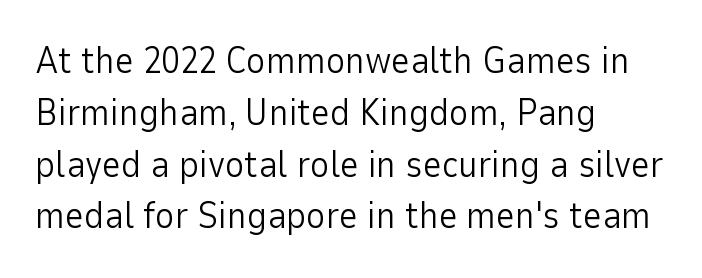
The image shows 37 px light sans-serif type, upright; set left-aligned, normal line spacing (1.4x), normal letter spacing, not underlined; low stroke contrast and a medium x-height.
